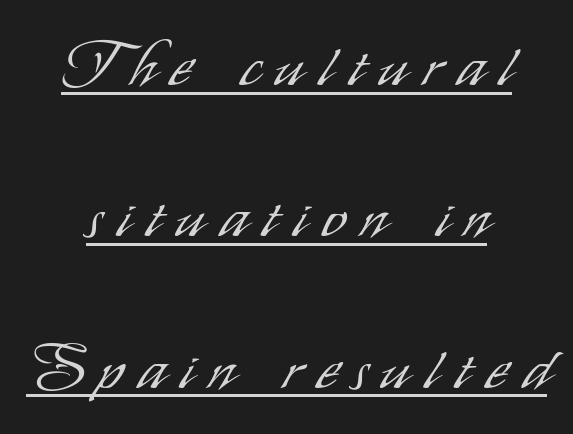
The image shows 62 px light, condensed sans-serif type; set centered, loose line spacing (2.44x), unusually wide letter spacing (+0.25 em), underlined; low stroke contrast and a small x-height.
